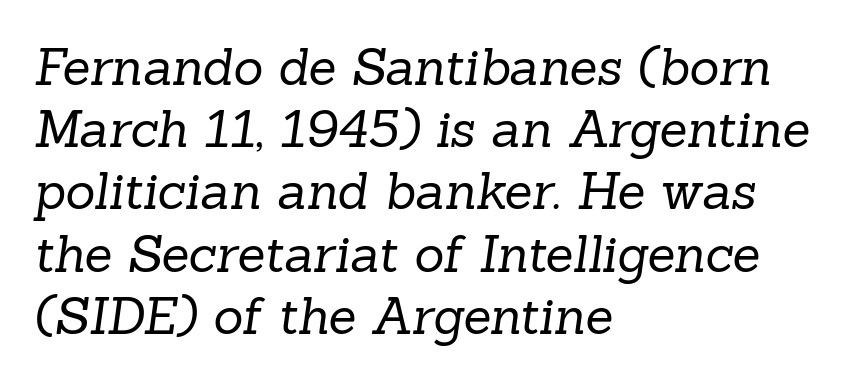
You could not count columns in this text — the font is proportionally spaced. The font is comparable to plain body text, perhaps lighter. Serifs: yes, visible at the terminals of the letterforms. The tracking reads as untouched default to a designer's eye. The words here are not underlined.
